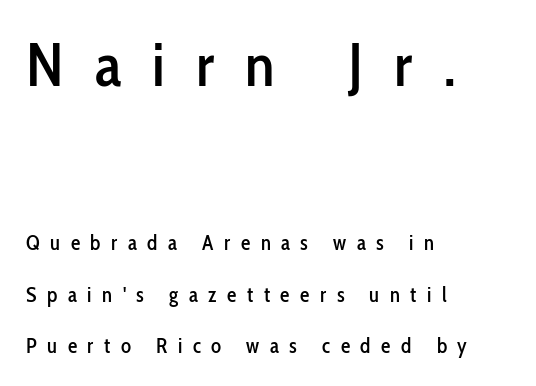
Q: Is the text italic (slanted)? A: No, it is upright.
Q: Is the typeface a serif or a sans-serif typeface? A: Sans-serif.
Q: Is the text underlined? A: No.
Q: How is the paragraph aligned? A: Left-aligned.
Q: Is the spacing between letters normal or unusually wide? A: Unusually wide.
Q: Is the spacing between lines tight, normal or loose? A: Loose.
Q: Which block of text is set in a larger size, the first (top) or the second (bottom)? A: The first (top) one.
Q: Width (condensed, normal, or wide)? A: Condensed.
Q: Stroke contrast? A: Low.
Q: x-height? A: Medium.
Q: Monospaced? A: No.
